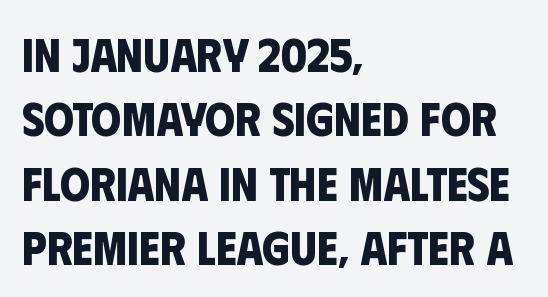
{"serif": "no", "bold": "yes", "weight": "bold", "width": "condensed", "stroke_contrast": "low", "x_height": "large", "monospaced": "no", "underline": "no", "align": "left", "line_spacing": "normal", "line_spacing_ratio": 1.34, "letter_spacing": "normal", "letter_spacing_em": 0.0, "glyph_px": 48}
